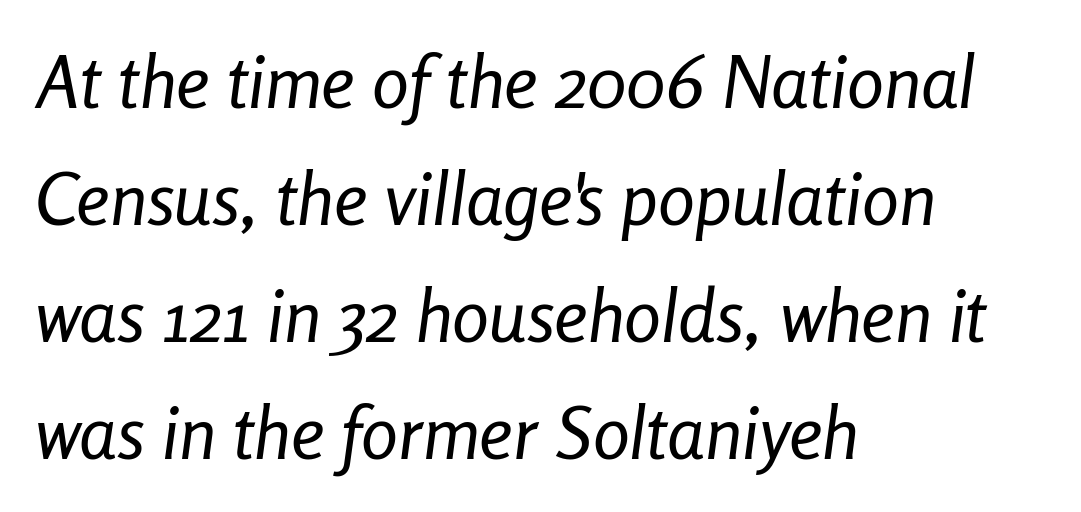
Looks like regular typesetting: each glyph gets only the width it needs. Underlining? Definitely not there. If you drew a line through each stem, it would be angled. The weight tops out at a normal text grade.
